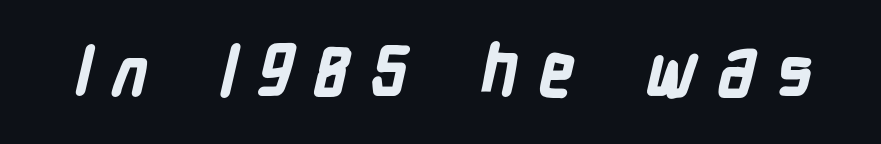
Q: Is the text bold? A: Yes.
Q: Is the typeface a serif or a sans-serif typeface? A: Sans-serif.
Q: Is the text underlined? A: No.
Q: Is the spacing between letters normal or unusually wide? A: Unusually wide.
Q: Width (condensed, normal, or wide)? A: Condensed.
Q: Stroke contrast? A: Low.
Q: x-height? A: Medium.
Q: Monospaced? A: No.
